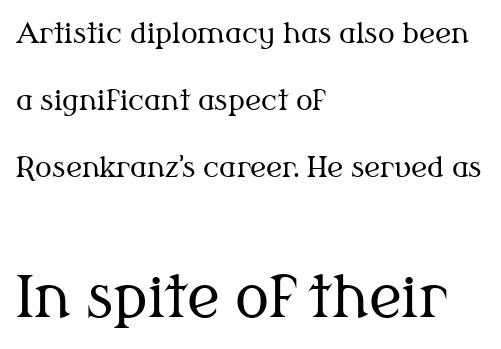
Q: Is the text bold? A: No.
Q: Is the text italic (slanted)? A: No, it is upright.
Q: Is the typeface a serif or a sans-serif typeface? A: Serif.
Q: Is the text underlined? A: No.
Q: How is the paragraph aligned? A: Left-aligned.
Q: Is the spacing between letters normal or unusually wide? A: Normal.
Q: Is the spacing between lines tight, normal or loose? A: Loose.
Q: Which block of text is set in a larger size, the first (top) or the second (bottom)? A: The second (bottom) one.
Q: Width (condensed, normal, or wide)? A: Normal.
Q: Stroke contrast? A: Medium.
Q: x-height? A: Medium.
Q: Monospaced? A: No.
